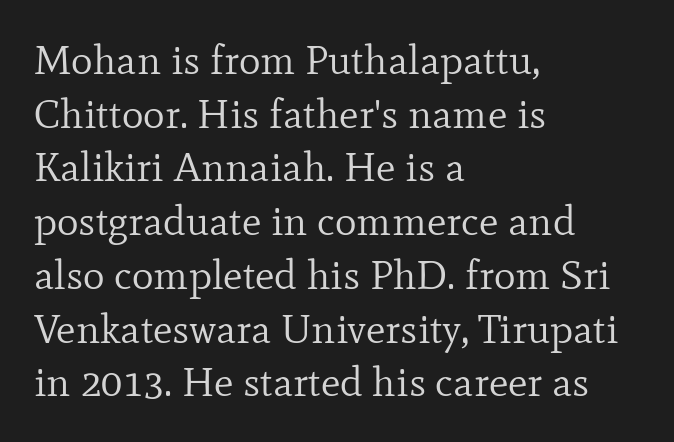
{"serif": "yes", "italic": "no", "bold": "no", "weight": "regular", "width": "normal", "stroke_contrast": "low", "x_height": "small", "monospaced": "no", "underline": "no", "align": "left", "line_spacing": "normal", "line_spacing_ratio": 1.31, "letter_spacing": "normal", "letter_spacing_em": 0.0, "glyph_px": 41}
